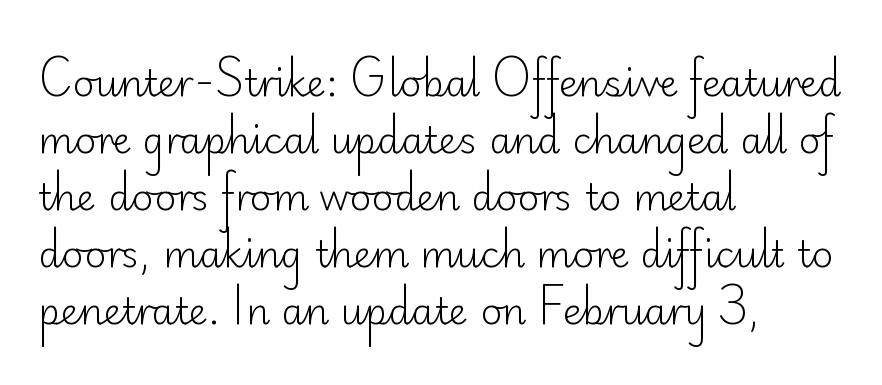
Q: Is the text bold? A: No.
Q: Is the text italic (slanted)? A: No, it is upright.
Q: Is the typeface a serif or a sans-serif typeface? A: Sans-serif.
Q: Is the text underlined? A: No.
Q: How is the paragraph aligned? A: Left-aligned.
Q: Is the spacing between letters normal or unusually wide? A: Normal.
Q: Is the spacing between lines tight, normal or loose? A: Normal.
Q: Width (condensed, normal, or wide)? A: Normal.
Q: Stroke contrast? A: Low.
Q: x-height? A: Small.
Q: Monospaced? A: No.
